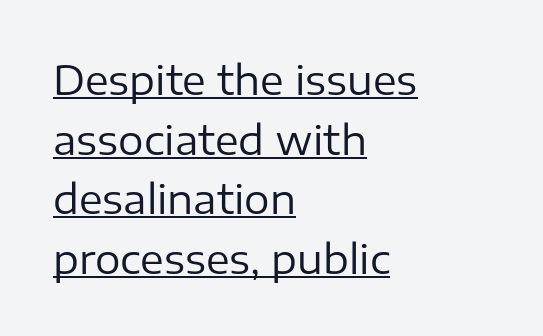
The image shows 40 px regular-weight sans-serif type, upright; set left-aligned, normal line spacing (1.49x), normal letter spacing, underlined; low stroke contrast and a medium x-height.
